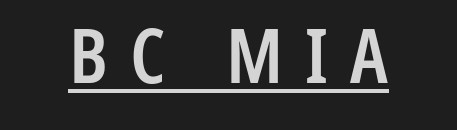
The image shows 76 px semibold, condensed sans-serif type, upright; set unusually wide letter spacing (+0.29 em), underlined; low stroke contrast and a medium x-height.
